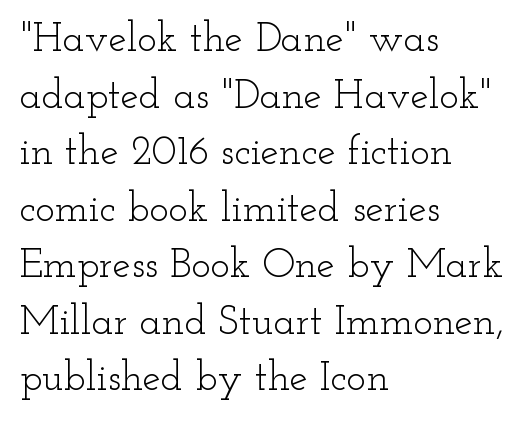
Q: Is the text bold? A: No.
Q: Is the text italic (slanted)? A: No, it is upright.
Q: Is the typeface a serif or a sans-serif typeface? A: Serif.
Q: Is the text underlined? A: No.
Q: How is the paragraph aligned? A: Left-aligned.
Q: Is the spacing between letters normal or unusually wide? A: Normal.
Q: Is the spacing between lines tight, normal or loose? A: Normal.
Q: Width (condensed, normal, or wide)? A: Wide.
Q: Stroke contrast? A: Low.
Q: x-height? A: Small.
Q: Monospaced? A: No.
